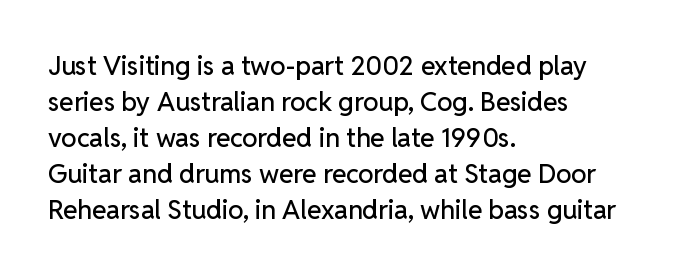
The image shows 26 px text type, upright; set left-aligned, normal line spacing (1.38x), normal letter spacing, not underlined.
